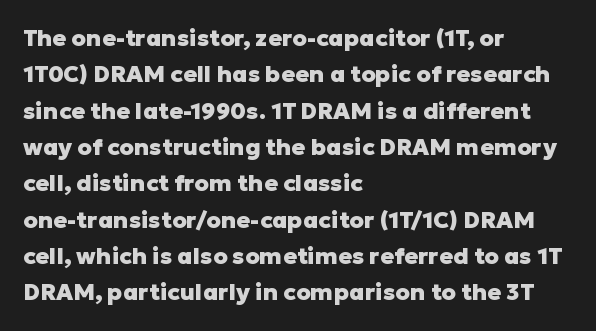
{"italic": "no", "bold": "yes", "underline": "no", "align": "left", "line_spacing": "normal", "line_spacing_ratio": 1.58, "letter_spacing": "normal", "letter_spacing_em": 0.0, "glyph_px": 23}
